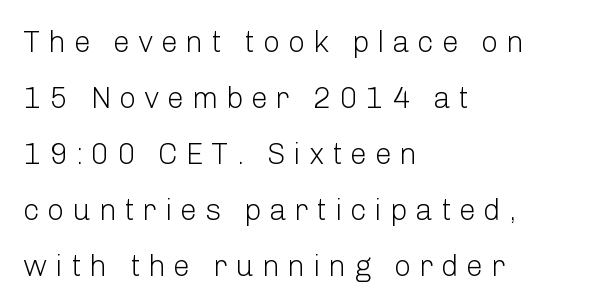
Is this a heavy cut? Hardly; it is regular or lighter. The baseline area is clear. A typesetter would call this proportional, since set widths differ per character. Posture: vertical. Line beginnings align vertically; line endings do not.
